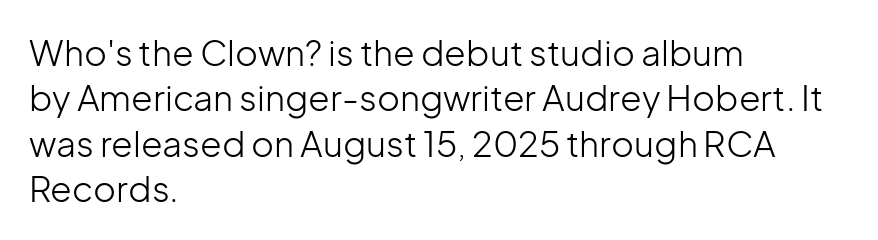
Q: Is the text bold? A: No.
Q: Is the text italic (slanted)? A: No, it is upright.
Q: Is the typeface a serif or a sans-serif typeface? A: Sans-serif.
Q: Is the text underlined? A: No.
Q: How is the paragraph aligned? A: Left-aligned.
Q: Is the spacing between letters normal or unusually wide? A: Normal.
Q: Is the spacing between lines tight, normal or loose? A: Normal.
Q: Width (condensed, normal, or wide)? A: Normal.
Q: Stroke contrast? A: Low.
Q: x-height? A: Medium.
Q: Monospaced? A: No.
